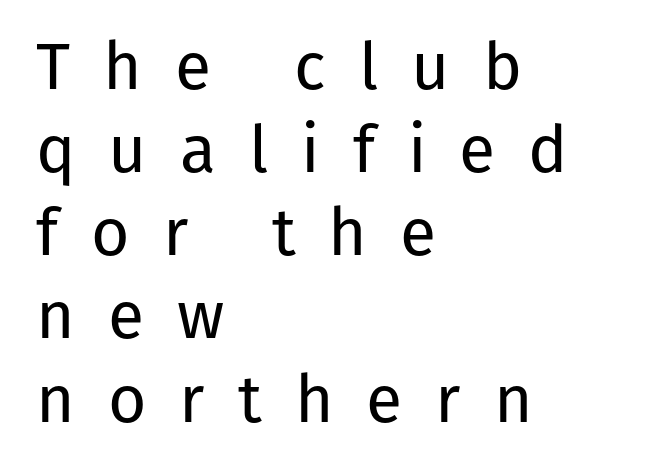
{"serif": "no", "italic": "no", "bold": "no", "weight": "regular", "width": "normal", "stroke_contrast": "low", "x_height": "medium", "monospaced": "no", "underline": "no", "align": "left", "line_spacing": "normal", "line_spacing_ratio": 1.26, "letter_spacing": "wide", "letter_spacing_em": 0.5, "glyph_px": 66}
